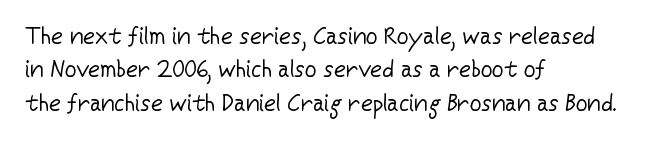
The image shows 23 px text type, upright; set left-aligned, normal line spacing (1.45x), normal letter spacing, not underlined.
